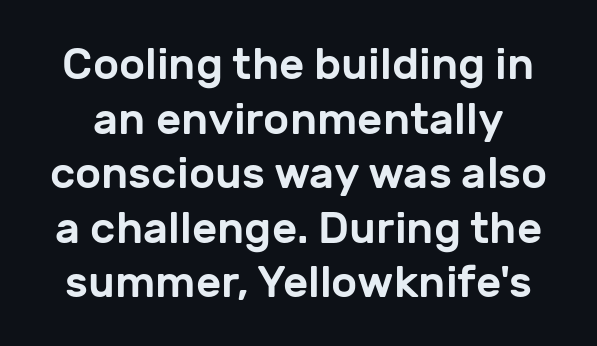
Vertical strokes here are truly vertical. The rendering uses natural spacing where letterforms have individual widths. Decoration check: the copy has no underline. Honestly, the letter spacing is just normal — you wouldn't notice it. The face used here is a sans, in the tradition of grotesques and geometrics.
